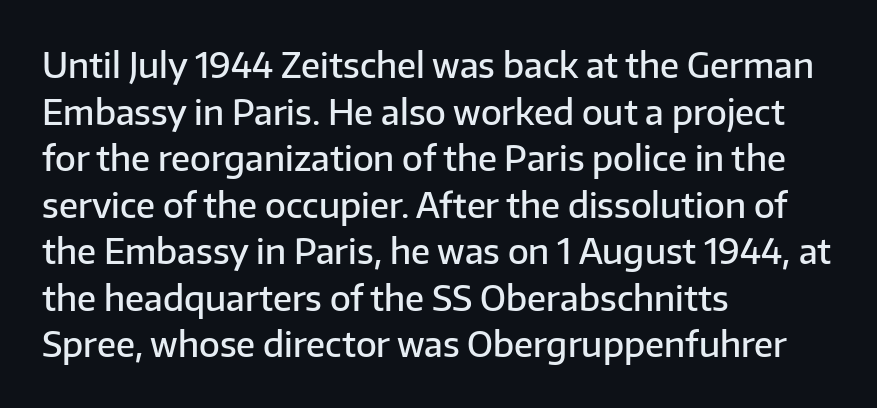
Is the letter spacing exaggerated? No — it looks like the ordinary default. Unmarked baselines from the first word to the last. Is there much room between lines? A standard amount, neither cramped nor airy. The rendering anchors every line to the left-hand side. This is the regular roman posture of the typeface. Grotesque or geometric, the face here clearly has no serifs.
